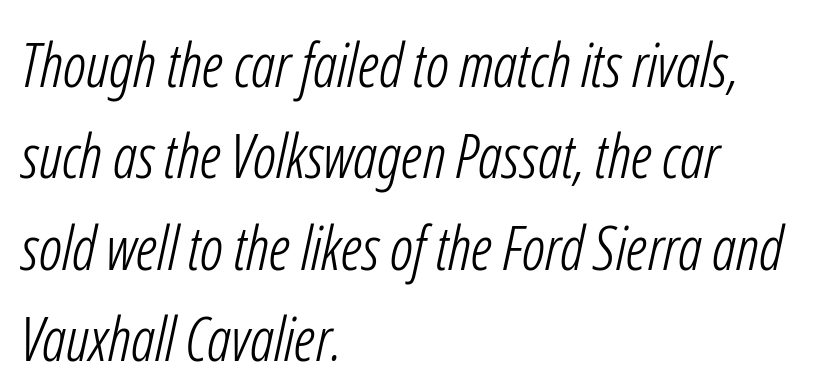
The image shows 61 px light, condensed sans-serif type; set left-aligned, normal line spacing (1.5x), normal letter spacing, not underlined; low stroke contrast and a medium x-height.
